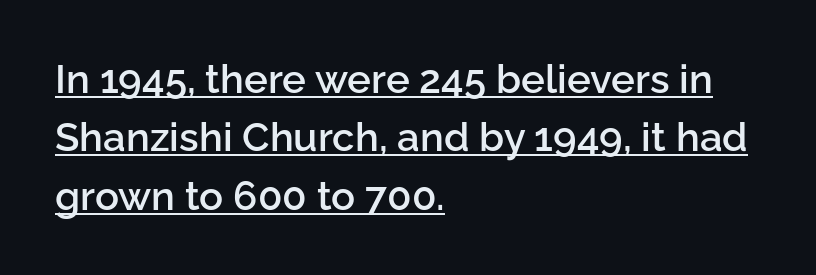
Q: Is the text bold? A: Semi-bold.
Q: Is the text italic (slanted)? A: No, it is upright.
Q: Is the typeface a serif or a sans-serif typeface? A: Sans-serif.
Q: Is the text underlined? A: Yes.
Q: How is the paragraph aligned? A: Left-aligned.
Q: Is the spacing between letters normal or unusually wide? A: Normal.
Q: Is the spacing between lines tight, normal or loose? A: Normal.
Q: Width (condensed, normal, or wide)? A: Normal.
Q: Stroke contrast? A: Low.
Q: x-height? A: Medium.
Q: Monospaced? A: No.
